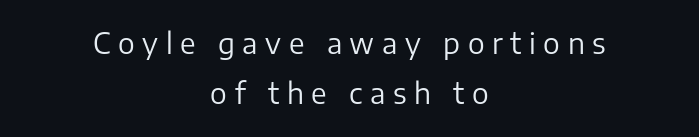
Q: Is the text bold? A: No.
Q: Is the text italic (slanted)? A: No, it is upright.
Q: Is the typeface a serif or a sans-serif typeface? A: Sans-serif.
Q: Is the text underlined? A: No.
Q: How is the paragraph aligned? A: Centered.
Q: Is the spacing between letters normal or unusually wide? A: Unusually wide.
Q: Width (condensed, normal, or wide)? A: Normal.
Q: Stroke contrast? A: Low.
Q: x-height? A: Medium.
Q: Monospaced? A: No.
